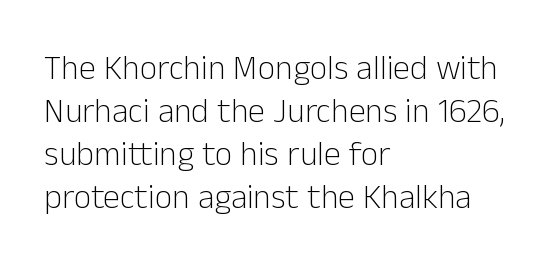
Style check: upright. Classification — sans serif. The rendering keeps characters at their native spacing. If you measured baseline to baseline, you'd find a middling distance. Alignment: flush left.
